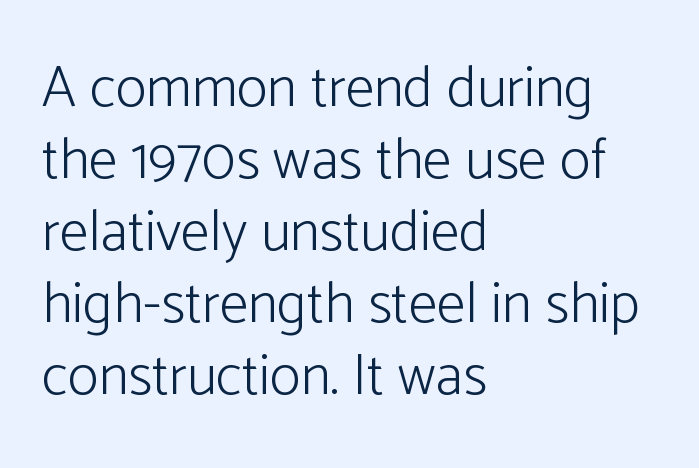
The image shows 58 px light sans-serif type, upright; set left-aligned, line spacing 1.24x, normal letter spacing, not underlined; low stroke contrast and a medium x-height.
